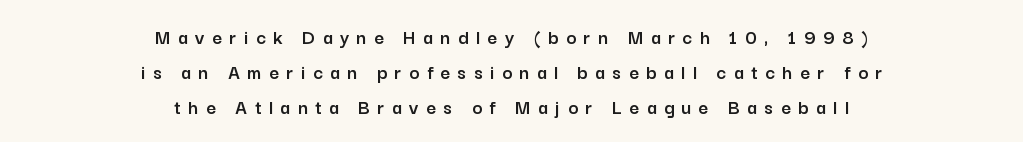
Q: Is the text italic (slanted)? A: No, it is upright.
Q: Is the text underlined? A: No.
Q: How is the paragraph aligned? A: Centered.
Q: Is the spacing between letters normal or unusually wide? A: Unusually wide.
Q: Is the spacing between lines tight, normal or loose? A: Normal.
